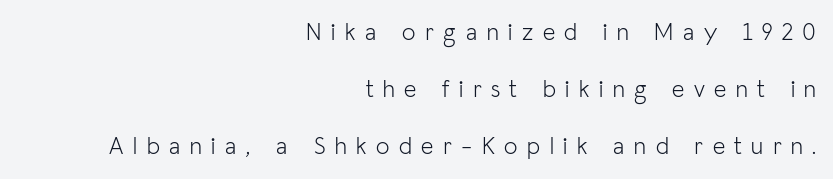
The compositor pushed each line to the right boundary. Line spacing here is loose. Vertical stems look standard width or narrower in stroke. Spacing between characters has been opened up far beyond the box default. Tall strokes in this sample are plumb rather than angled.
